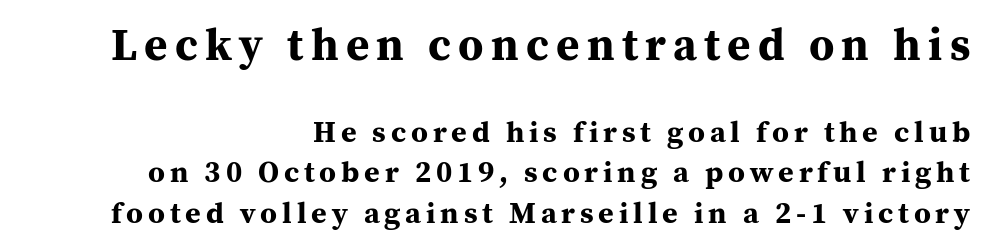
Typographic density is high because the face is bold. You could not count columns in this text — the font is proportionally spaced. These lines are composed in type with serifs. Leading: standard.
